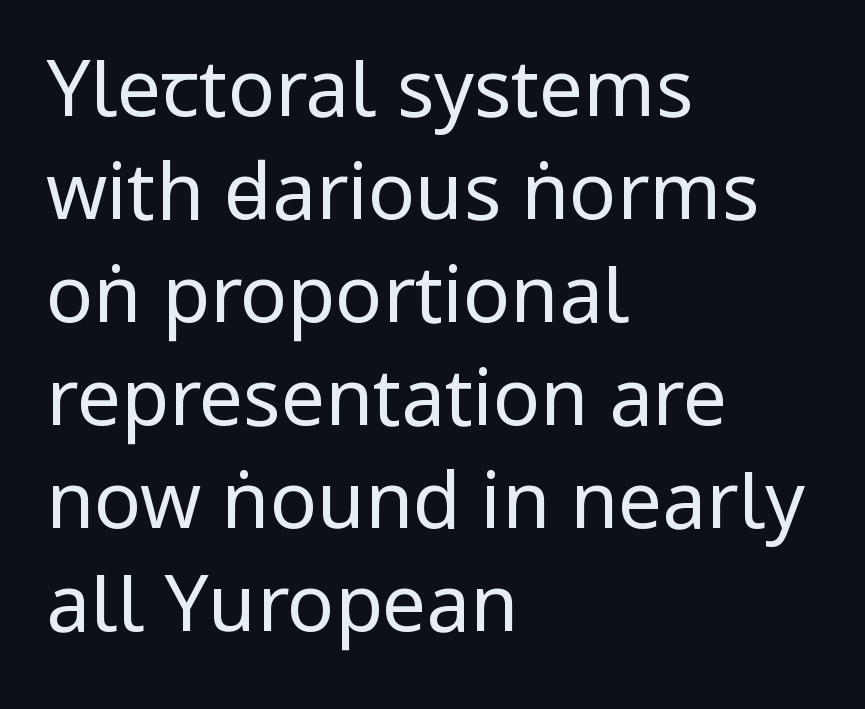
The image shows 78 px regular-weight, condensed sans-serif type, upright; set left-aligned, normal line spacing (1.32x), normal letter spacing, not underlined; low stroke contrast and a large x-height.
